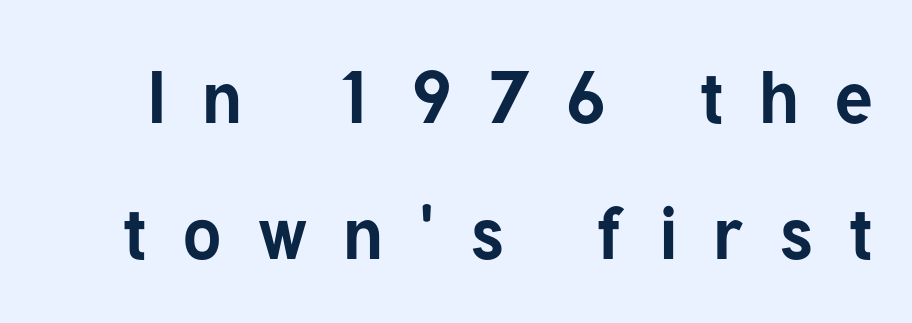
Q: Is the text bold? A: Yes.
Q: Is the text italic (slanted)? A: No, it is upright.
Q: Is the typeface a serif or a sans-serif typeface? A: Sans-serif.
Q: Is the text underlined? A: No.
Q: Is the spacing between letters normal or unusually wide? A: Unusually wide.
Q: Width (condensed, normal, or wide)? A: Normal.
Q: Stroke contrast? A: Low.
Q: x-height? A: Medium.
Q: Monospaced? A: No.
